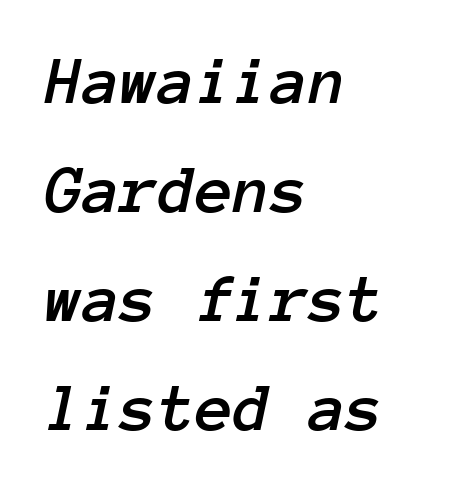
{"italic": "yes", "lean": "right", "slant_degrees": 12, "width": "normal", "stroke_contrast": "low", "x_height": "medium", "monospaced": "yes", "underline": "no", "align": "left", "line_spacing": "normal", "line_spacing_ratio": 1.58, "letter_spacing": "normal", "letter_spacing_em": 0.0, "glyph_px": 69}
